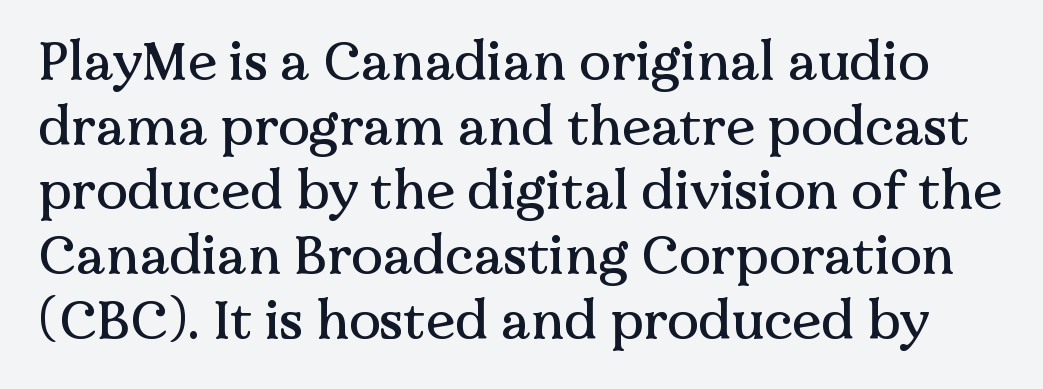
Look at the bottom of the vertical strokes: they flare into serifs here. Is the letter spacing exaggerated? No — it looks like the ordinary default. Any mark beneath the type? The region is blank. Every stem runs plumb, perpendicular to the baseline. The face used here is proportionally spaced, like ordinary book or web type.
